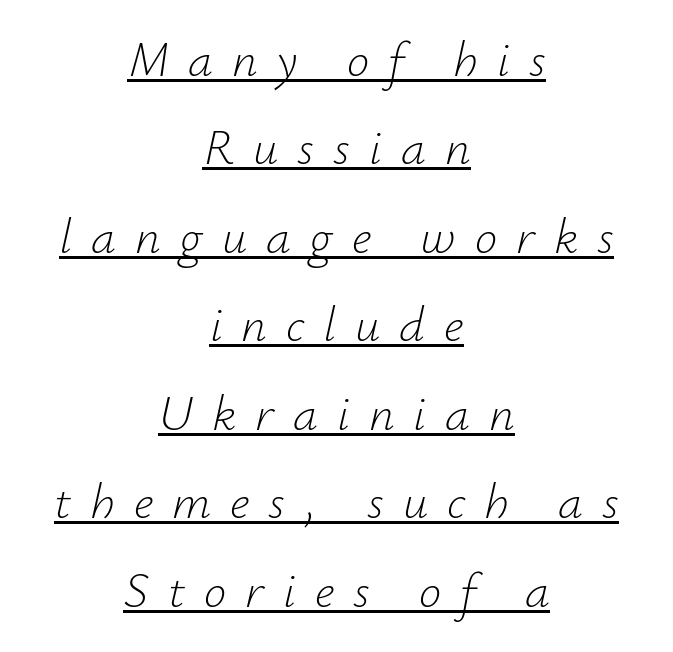
An italicized treatment has been applied to the whole sample. The letters look calm and open, with moderate or lighter stems. Between one letter and the next there's a generous, obvious gap. Beneath each row of characters lies a ruled line. Think of a printed novel: that variable character pitch is what you see here. Compared with a flush-left layout, this one balances lines on the center instead.
